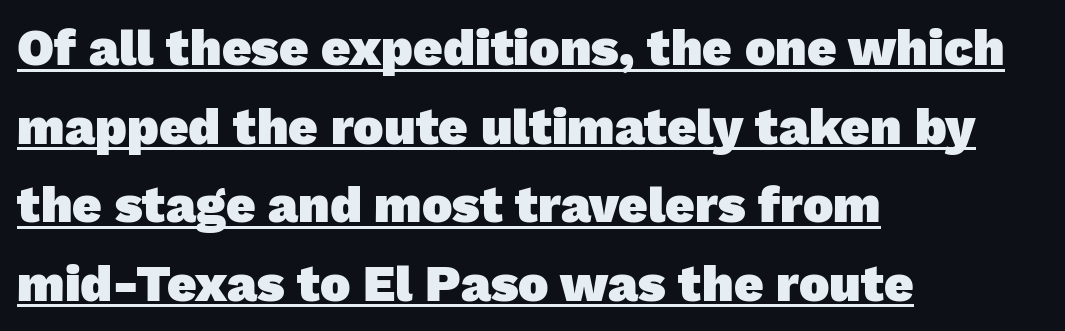
The image shows 51 px heavy sans-serif type; set left-aligned, normal line spacing (1.54x), normal letter spacing, underlined; low stroke contrast and a medium x-height.
